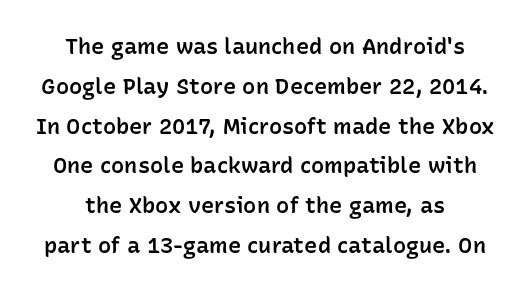
{"italic": "no", "bold": "semi", "underline": "no", "line_spacing_ratio": 1.81, "letter_spacing": "normal", "letter_spacing_em": 0.0, "glyph_px": 22}
